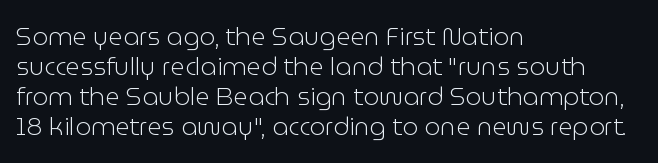
Stem width sits at or under what a default text font uses. Rendered with straight, roman letterforms. In CSS terms this would be text-align: left. Is the letter spacing exaggerated? No — it looks like the ordinary default.
